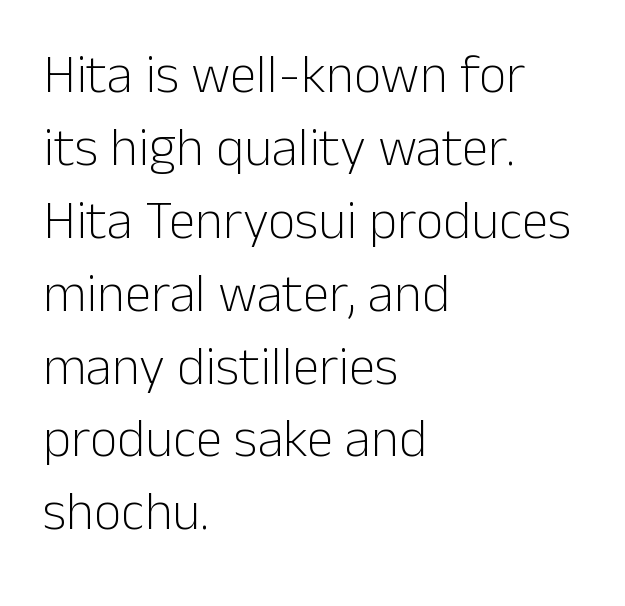
The image shows 54 px light sans-serif type, upright; set left-aligned, normal line spacing (1.35x), normal letter spacing, not underlined; low stroke contrast and a medium x-height.
